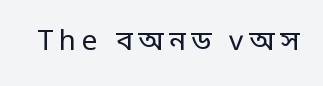
{"serif": "no", "italic": "no", "bold": "no", "weight": "regular", "width": "condensed", "stroke_contrast": "low", "monospaced": "no", "underline": "no", "letter_spacing": "wide", "letter_spacing_em": 0.2, "glyph_px": 28}
